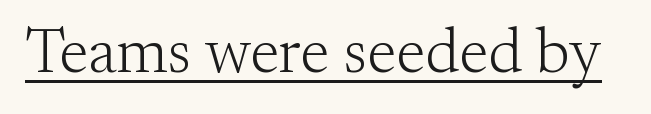
Q: Is the text bold? A: No.
Q: Is the text italic (slanted)? A: No, it is upright.
Q: Is the typeface a serif or a sans-serif typeface? A: Serif.
Q: Is the text underlined? A: Yes.
Q: Is the spacing between letters normal or unusually wide? A: Normal.
Q: Width (condensed, normal, or wide)? A: Normal.
Q: Stroke contrast? A: Medium.
Q: x-height? A: Small.
Q: Monospaced? A: No.
